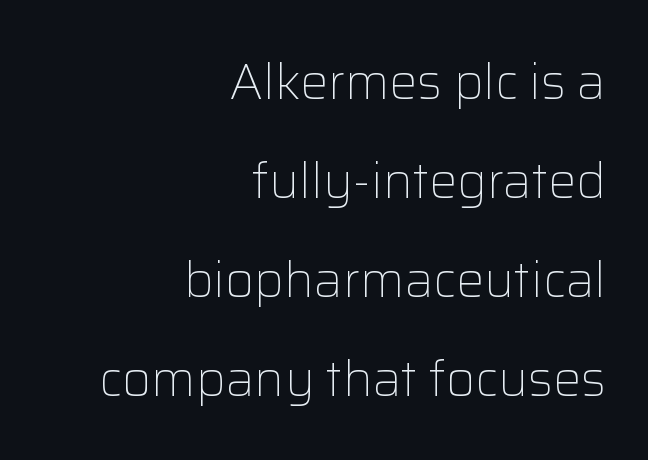
{"serif": "no", "italic": "no", "bold": "no", "weight": "light", "width": "normal", "stroke_contrast": "low", "x_height": "medium", "monospaced": "no", "underline": "no", "align": "right", "line_spacing": "loose", "line_spacing_ratio": 1.98, "letter_spacing": "normal", "letter_spacing_em": 0.0, "glyph_px": 50}
